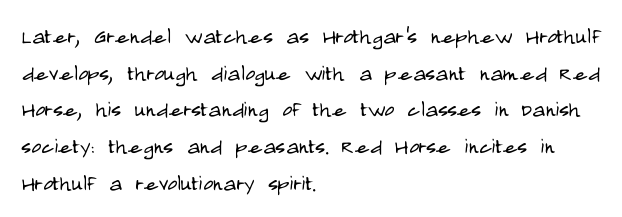
Q: Is the text bold? A: No.
Q: Is the text italic (slanted)? A: No, it is upright.
Q: Is the text underlined? A: No.
Q: How is the paragraph aligned? A: Left-aligned.
Q: Is the spacing between letters normal or unusually wide? A: Normal.
Q: Is the spacing between lines tight, normal or loose? A: Normal.
